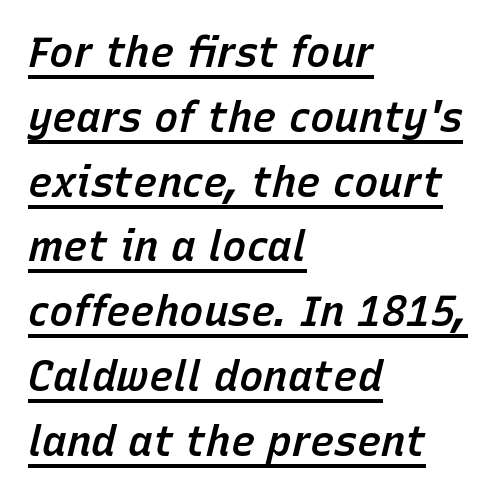
Q: Is the text bold? A: Semi-bold.
Q: Is the text italic (slanted)? A: Yes, it leans right by about 15 degrees.
Q: Is the text underlined? A: Yes.
Q: How is the paragraph aligned? A: Left-aligned.
Q: Is the spacing between letters normal or unusually wide? A: Normal.
Q: Is the spacing between lines tight, normal or loose? A: Normal.
Q: Width (condensed, normal, or wide)? A: Normal.
Q: Stroke contrast? A: Low.
Q: x-height? A: Medium.
Q: Monospaced? A: No.
